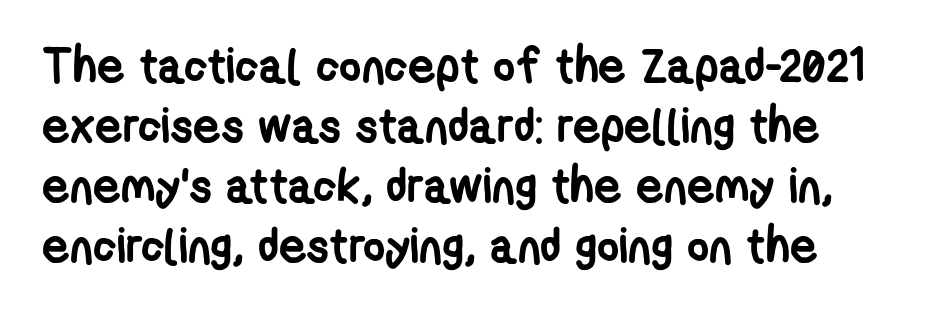
The letters advance in unequal steps, a hallmark of proportional type. A student would call this left alignment; a typographer would say flush left, rag right. The passage shown is typeset with a sans-serif family. These lines carry a lot of weight — the face is fully bold. Any mark beneath the type? The region is blank. Students, observe: this is what conventionally led text looks like.
